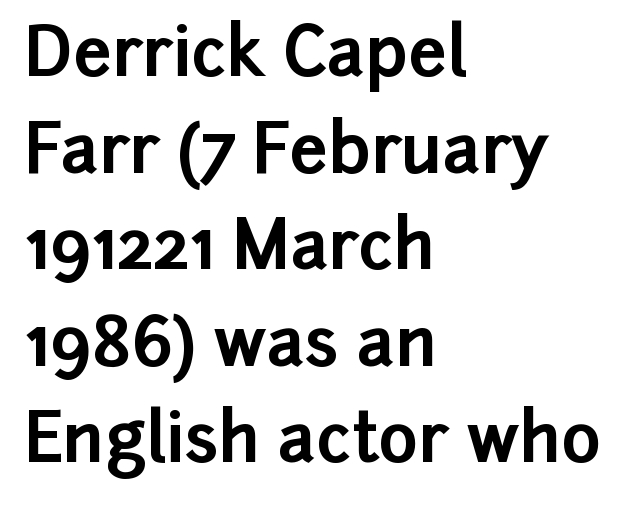
This sample has the flowing, uneven cadence of proportional lettering. Normally led — the rows are evenly, conventionally spaced. You could call the tracking neutral — neither tight nor loose. The strokes are fattened all the way to bold.
